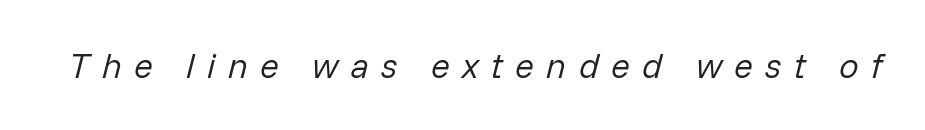
Beneath every word, the page is bare. The type is letterspaced generously, with wide tracking. Varying glyph widths throughout — classic text-font behaviour. Rendered with sloped, italic letterforms. Weight: in the light-to-regular range.
